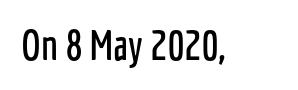
The rendering shows plain stroke endings on the letterforms — a sans-serif design. Anything drawn beneath the words? Only blank space. The tracking reads as untouched default to a designer's eye. It's the straight-up-and-down kind of type. These lines are rendered in a variable-pitch font.
